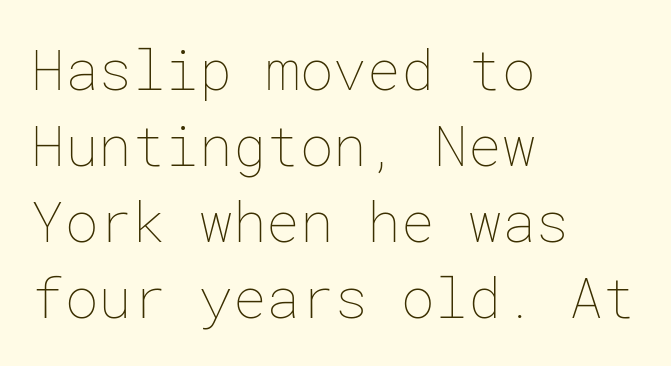
Teacher's note: observe the even left margin — that is flush-left alignment. The zone under the glyphs is completely vacant. Regarding leading, the lines here are spaced in the standard way. Tall strokes in this sample are plumb rather than angled.
